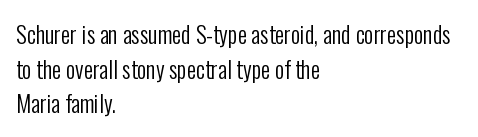
Q: Is the text bold? A: No.
Q: Is the text italic (slanted)? A: No, it is upright.
Q: Is the text underlined? A: No.
Q: How is the paragraph aligned? A: Left-aligned.
Q: Is the spacing between letters normal or unusually wide? A: Normal.
Q: Is the spacing between lines tight, normal or loose? A: Normal.
